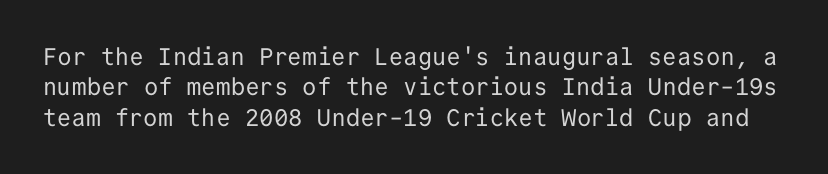
This is the regular roman posture of the typeface. Tracking value appears to be zero — textbook default spacing. Evenly set lines give the paragraph a standard silhouette. This reads as an unemphasized weight, regular at the heaviest. The area under the type is left untouched.
